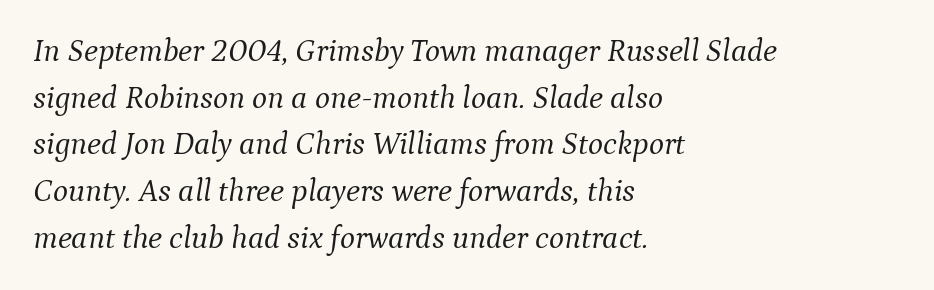
{"serif": "yes", "italic": "yes", "lean": "right", "slant_degrees": 9, "bold": "no", "weight": "light", "width": "normal", "stroke_contrast": "medium", "x_height": "medium", "monospaced": "no", "underline": "no", "align": "left", "line_spacing": "normal", "line_spacing_ratio": 1.46, "letter_spacing": "normal", "letter_spacing_em": 0.0, "glyph_px": 32}
